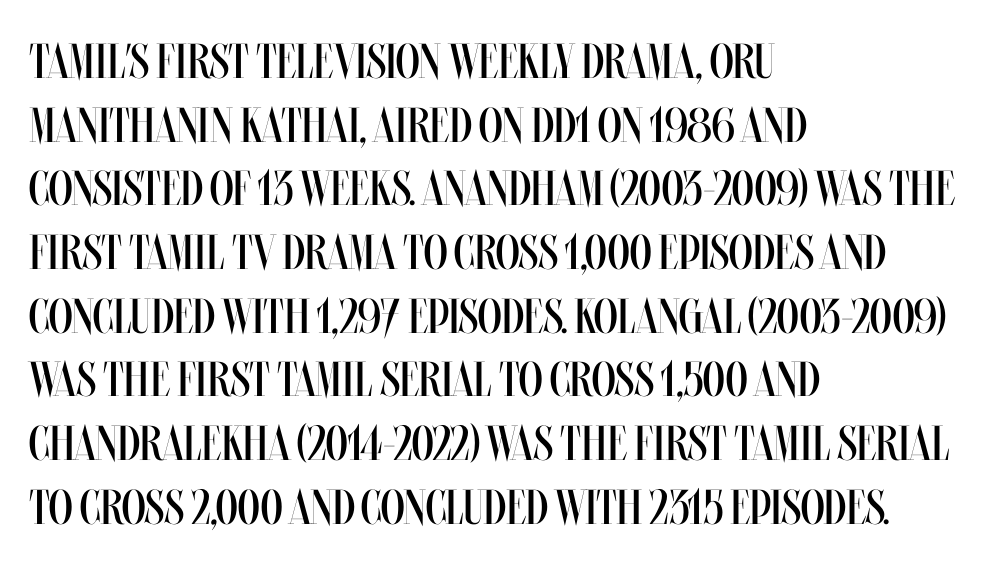
Weight: regular or lighter. Character widths vary here, with narrow letters taking less room than wide ones. Underlining? Definitely not there. Tracking here is standard; glyphs follow each other at the usual distance.
